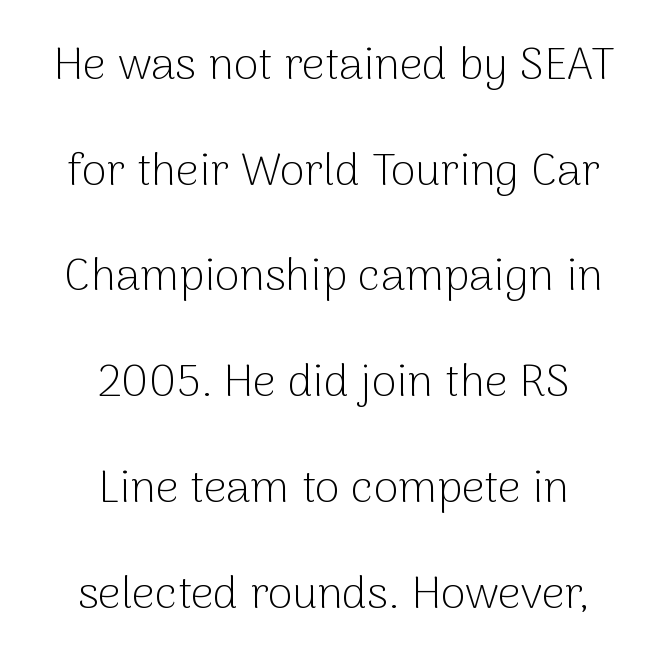
The image shows 45 px light sans-serif type, upright; set centered, loose line spacing (2.35x), normal letter spacing, not underlined; low stroke contrast and a medium x-height.
